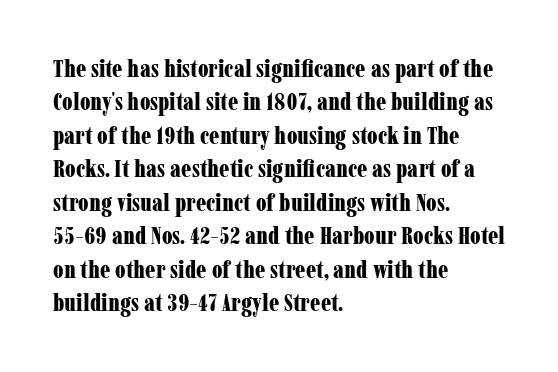
Notice how the passage keeps a crisp vertical edge on the left only. Ordinary non-slanted type is in use. This sample uses plain, unmodified letter spacing. Strong, thick strokes mark this as bold type. Normally led — the rows are evenly, conventionally spaced.
